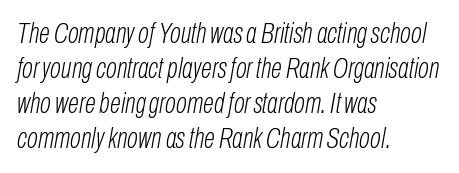
Q: Is the text bold? A: No.
Q: Is the text italic (slanted)? A: Yes, it leans right by about 10 degrees.
Q: Is the text underlined? A: No.
Q: How is the paragraph aligned? A: Left-aligned.
Q: Is the spacing between letters normal or unusually wide? A: Normal.
Q: Width (condensed, normal, or wide)? A: Condensed.
Q: Stroke contrast? A: Low.
Q: x-height? A: Medium.
Q: Monospaced? A: No.
